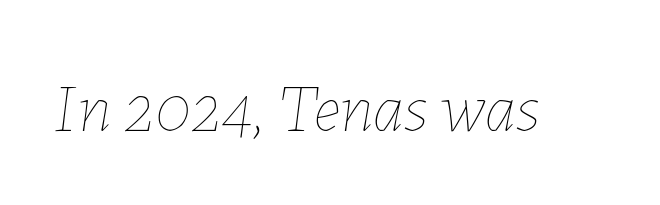
The image shows 68 px thin type, italic (leaning right); set normal letter spacing, not underlined; low stroke contrast and a medium x-height.
